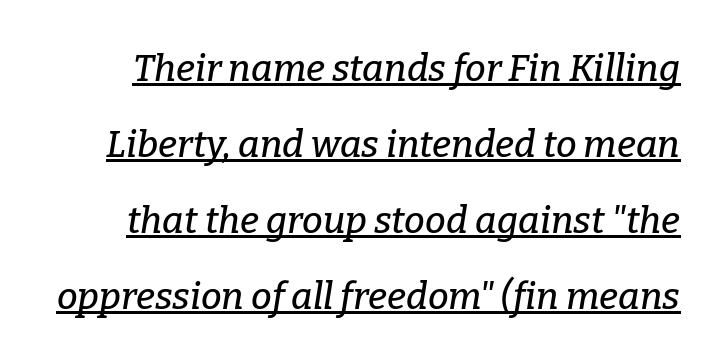
{"serif": "yes", "italic": "yes", "lean": "right", "slant_degrees": 9, "width": "normal", "stroke_contrast": "low", "x_height": "medium", "monospaced": "no", "underline": "yes", "line_spacing": "loose", "line_spacing_ratio": 2.05, "letter_spacing": "normal", "letter_spacing_em": 0.0, "glyph_px": 37}
